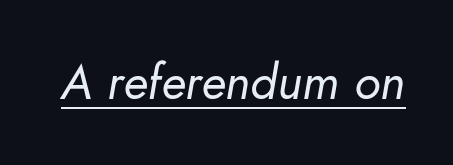
{"italic": "yes", "lean": "right", "slant_degrees": 10, "bold": "no", "weight": "regular", "width": "normal", "stroke_contrast": "low", "x_height": "small", "monospaced": "no", "underline": "yes", "letter_spacing": "normal", "letter_spacing_em": 0.0, "glyph_px": 49}
